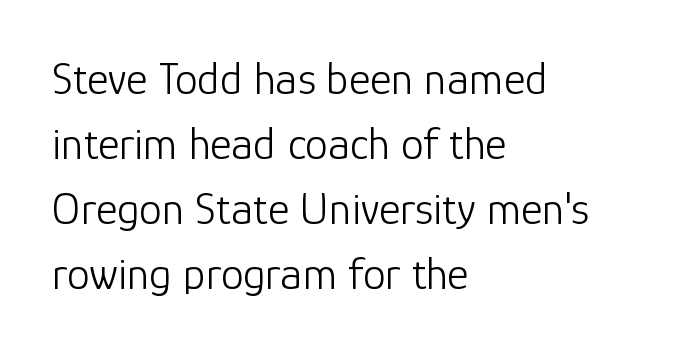
{"serif": "no", "italic": "no", "bold": "no", "weight": "light", "width": "normal", "stroke_contrast": "low", "x_height": "medium", "monospaced": "no", "underline": "no", "align": "left", "line_spacing": "normal", "line_spacing_ratio": 1.41, "letter_spacing": "normal", "letter_spacing_em": 0.0, "glyph_px": 46}
